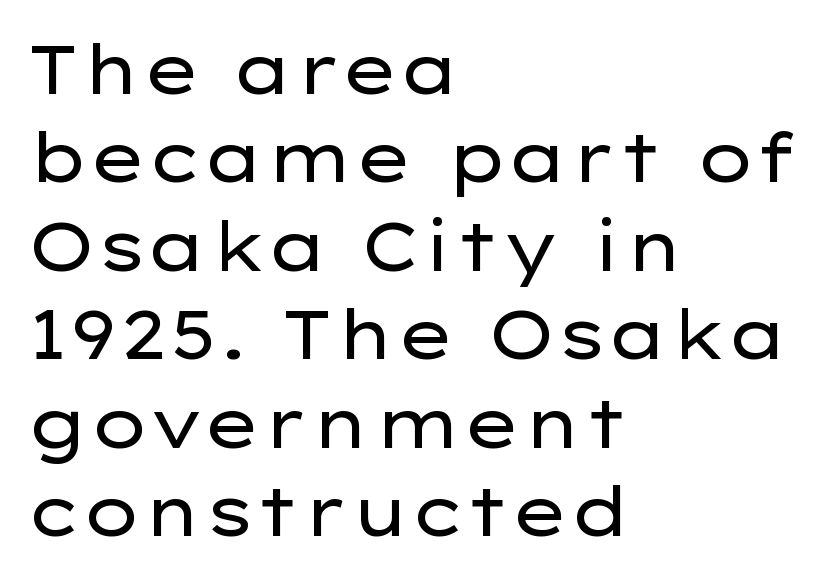
Each letter keeps its own natural width here, so spacing adapts to shape. A student would call this left alignment; a typographer would say flush left, rag right. Tracking here is standard; glyphs follow each other at the usual distance. I'd call this a sans setting — the letters go barefoot. Plain, unruled lines of type.
